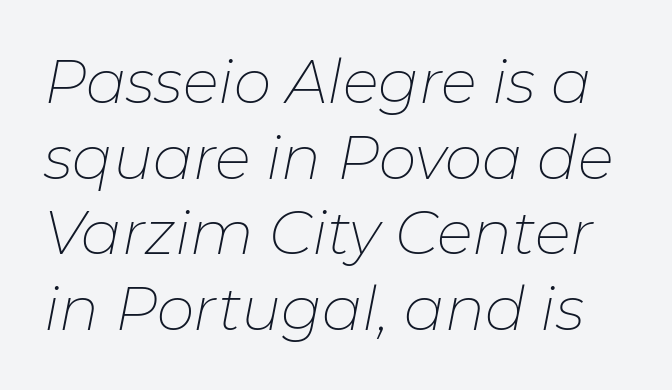
Q: Is the text bold? A: No.
Q: Is the text italic (slanted)? A: Yes, it leans right by about 11 degrees.
Q: Is the text underlined? A: No.
Q: Is the spacing between letters normal or unusually wide? A: Normal.
Q: Is the spacing between lines tight, normal or loose? A: Normal.
Q: Width (condensed, normal, or wide)? A: Normal.
Q: Stroke contrast? A: Low.
Q: x-height? A: Medium.
Q: Monospaced? A: No.
